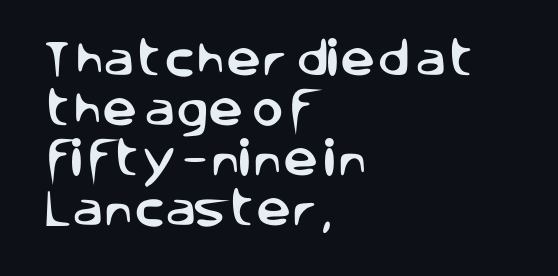
{"serif": "no", "italic": "no", "width": "normal", "stroke_contrast": "low", "x_height": "large", "monospaced": "no", "underline": "no", "align": "left", "line_spacing": "normal", "line_spacing_ratio": 1.28, "letter_spacing": "normal", "letter_spacing_em": 0.0, "glyph_px": 39}
